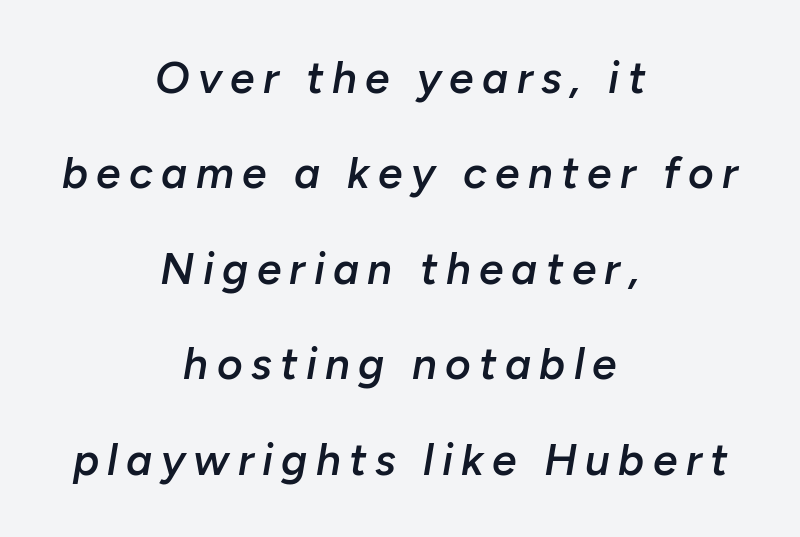
The image shows 44 px semibold type, italic (leaning right); set centered, loose line spacing (2.17x), not underlined; low stroke contrast and a medium x-height.
